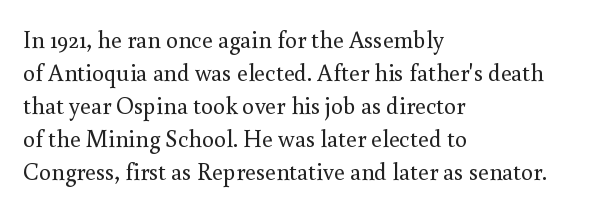
{"italic": "no", "bold": "no", "underline": "no", "align": "left", "line_spacing": "normal", "line_spacing_ratio": 1.37, "letter_spacing": "normal", "letter_spacing_em": 0.0, "glyph_px": 24}
